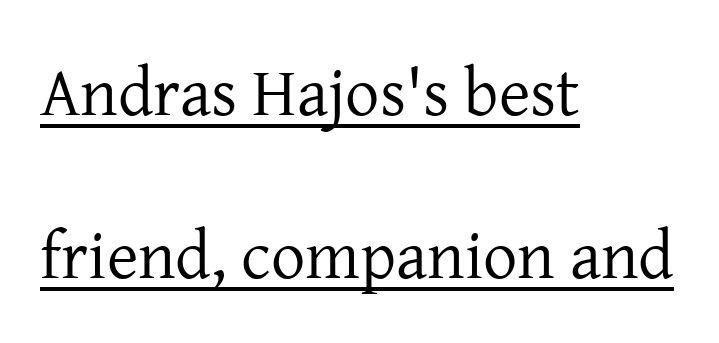
Q: Is the text bold? A: No.
Q: Is the text italic (slanted)? A: No, it is upright.
Q: Is the typeface a serif or a sans-serif typeface? A: Serif.
Q: Is the text underlined? A: Yes.
Q: How is the paragraph aligned? A: Left-aligned.
Q: Is the spacing between letters normal or unusually wide? A: Normal.
Q: Is the spacing between lines tight, normal or loose? A: Loose.
Q: Width (condensed, normal, or wide)? A: Normal.
Q: Stroke contrast? A: Low.
Q: x-height? A: Medium.
Q: Monospaced? A: No.
